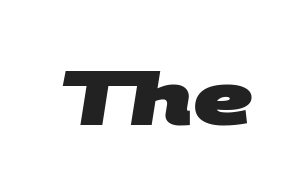
Proportional: the letters do not fall into vertical columns. No extra tracking has been applied to these lines. Nobody drew a line under any word here. The type family on display is of the sans-serif kind.
